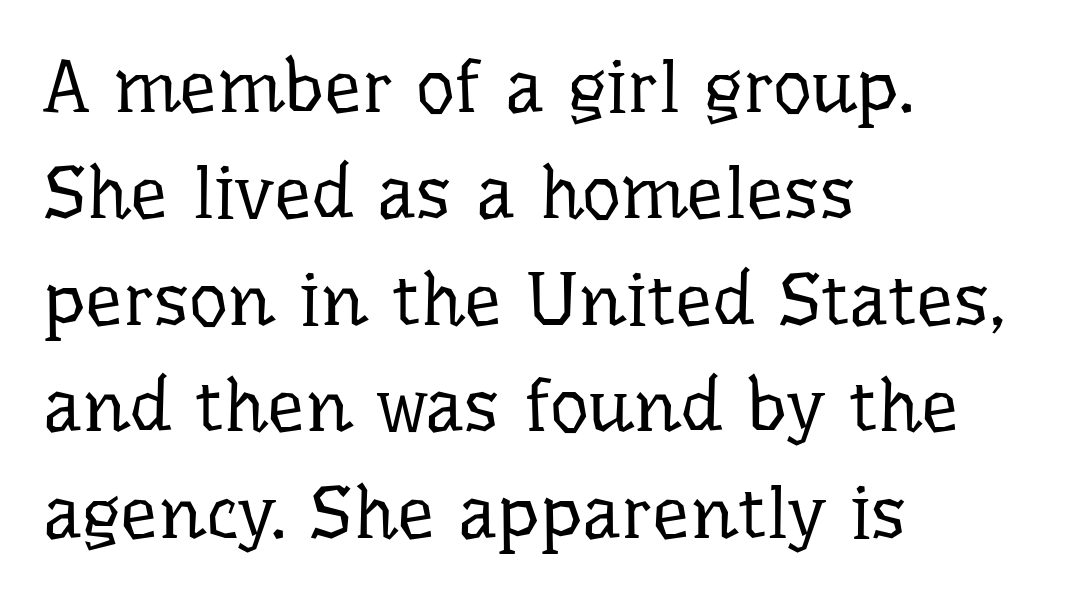
Q: Is the text bold? A: No.
Q: Is the text italic (slanted)? A: No, it is upright.
Q: Is the typeface a serif or a sans-serif typeface? A: Serif.
Q: Is the text underlined? A: No.
Q: How is the paragraph aligned? A: Left-aligned.
Q: Is the spacing between letters normal or unusually wide? A: Normal.
Q: Is the spacing between lines tight, normal or loose? A: Normal.
Q: Width (condensed, normal, or wide)? A: Normal.
Q: Stroke contrast? A: Low.
Q: x-height? A: Medium.
Q: Monospaced? A: No.
